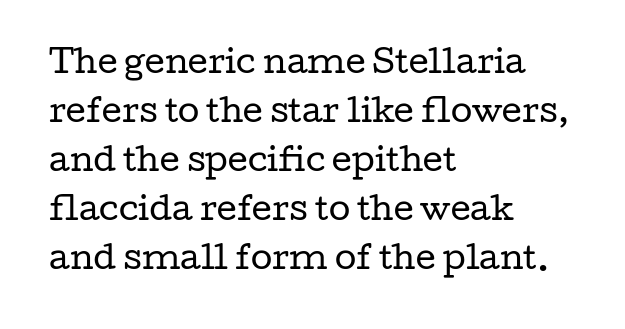
Q: Is the text bold? A: No.
Q: Is the text italic (slanted)? A: No, it is upright.
Q: Is the typeface a serif or a sans-serif typeface? A: Serif.
Q: Is the text underlined? A: No.
Q: How is the paragraph aligned? A: Left-aligned.
Q: Is the spacing between letters normal or unusually wide? A: Normal.
Q: Is the spacing between lines tight, normal or loose? A: Normal.
Q: Width (condensed, normal, or wide)? A: Wide.
Q: Stroke contrast? A: Low.
Q: x-height? A: Medium.
Q: Monospaced? A: No.
